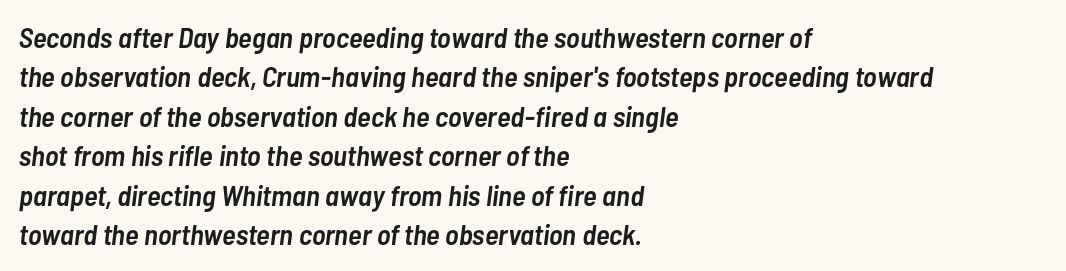
The image shows 29 px semibold, condensed type, italic (leaning right); set left-aligned, normal line spacing (1.36x), normal letter spacing, not underlined; low stroke contrast and a medium x-height.
